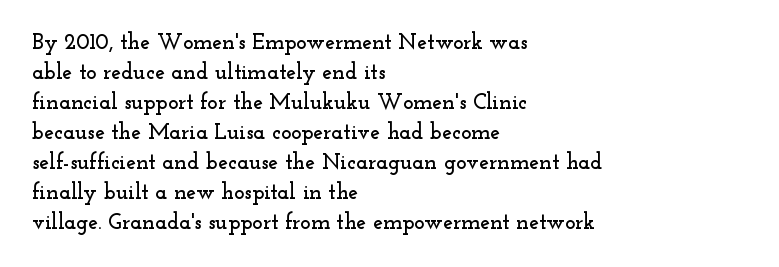
Decoration check: the copy has no underline. A roman cut, with each character standing at attention. The line-height multiplier appears to be the usual default. In CSS terms this would be text-align: left. Words appear dense and cohesive because spacing is normal.
